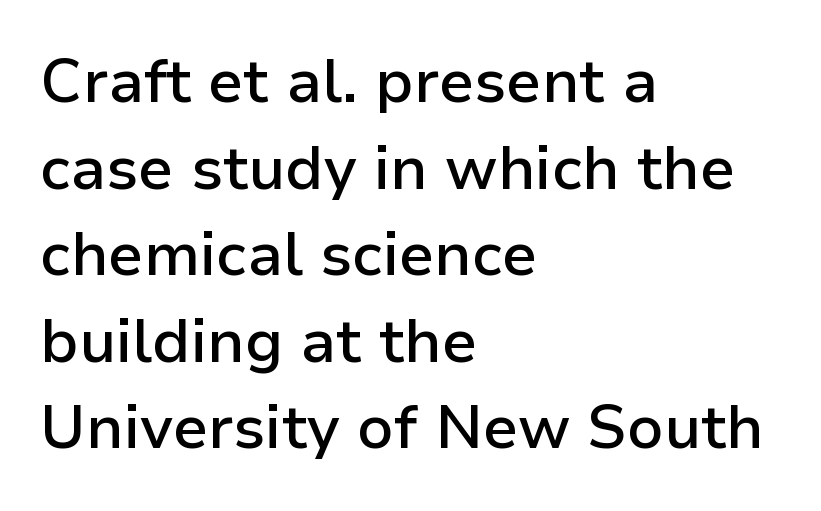
{"serif": "no", "italic": "no", "bold": "semi", "weight": "semibold", "width": "normal", "stroke_contrast": "low", "x_height": "medium", "monospaced": "no", "underline": "no", "align": "left", "line_spacing": "normal", "line_spacing_ratio": 1.42, "letter_spacing": "normal", "letter_spacing_em": 0.0, "glyph_px": 61}
